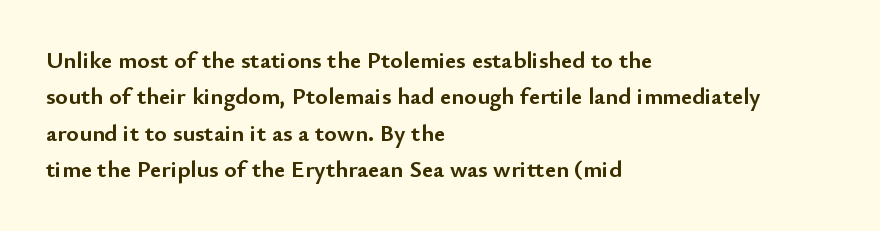
Q: Is the text bold? A: Yes.
Q: Is the text italic (slanted)? A: No, it is upright.
Q: Is the text underlined? A: No.
Q: How is the paragraph aligned? A: Left-aligned.
Q: Is the spacing between letters normal or unusually wide? A: Normal.
Q: Is the spacing between lines tight, normal or loose? A: Normal.
